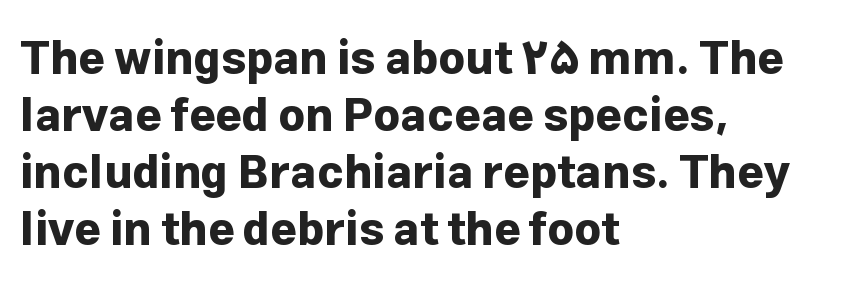
Q: Is the text bold? A: Yes.
Q: Is the text italic (slanted)? A: No, it is upright.
Q: Is the typeface a serif or a sans-serif typeface? A: Sans-serif.
Q: Is the text underlined? A: No.
Q: How is the paragraph aligned? A: Left-aligned.
Q: Is the spacing between letters normal or unusually wide? A: Normal.
Q: Width (condensed, normal, or wide)? A: Normal.
Q: Stroke contrast? A: Low.
Q: x-height? A: Medium.
Q: Monospaced? A: No.
